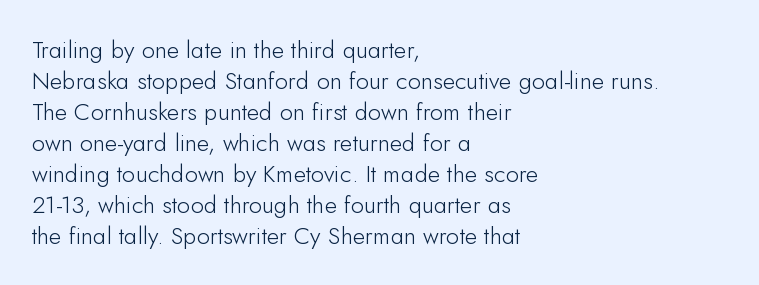
The image shows 24 px text type, upright; set left-aligned, normal line spacing (1.29x), normal letter spacing, not underlined.
